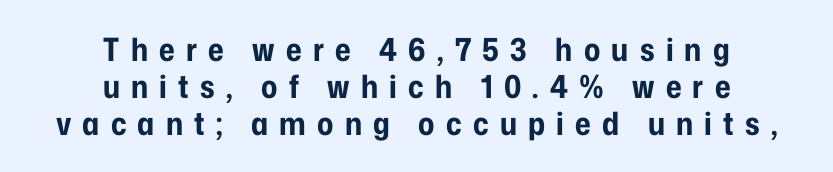
The rag falls on both sides of this text block equally. Italic? Not at all — the glyphs are vertical. Do the characters align in a grid? No, the font is proportional. Strong, thick strokes mark this as bold type. Descenders are the only things crossing below the line. What kind of face is this? One without serifs — a sans.
